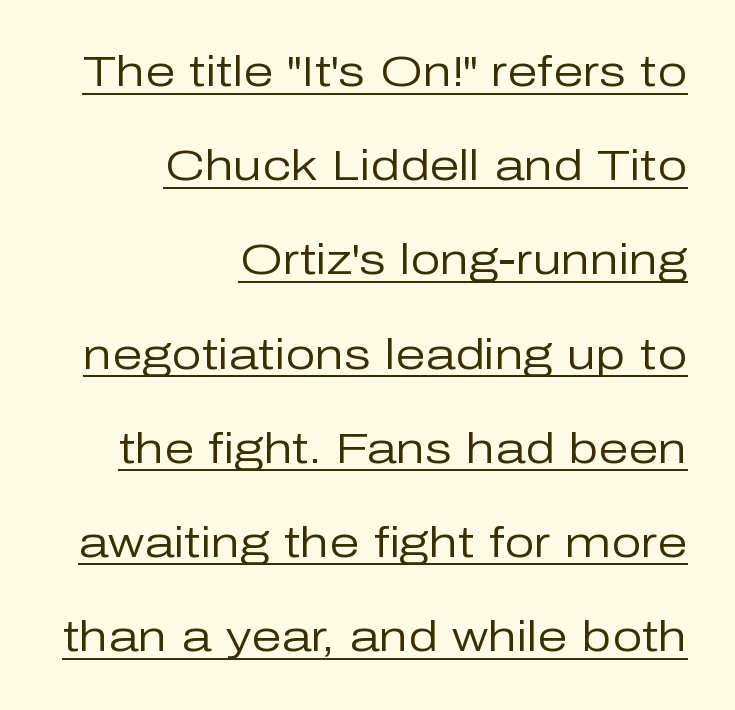
Q: Is the text bold? A: No.
Q: Is the text italic (slanted)? A: No, it is upright.
Q: Is the typeface a serif or a sans-serif typeface? A: Sans-serif.
Q: Is the text underlined? A: Yes.
Q: How is the paragraph aligned? A: Right-aligned.
Q: Is the spacing between letters normal or unusually wide? A: Normal.
Q: Is the spacing between lines tight, normal or loose? A: Loose.
Q: Width (condensed, normal, or wide)? A: Normal.
Q: Stroke contrast? A: Low.
Q: x-height? A: Medium.
Q: Monospaced? A: No.
